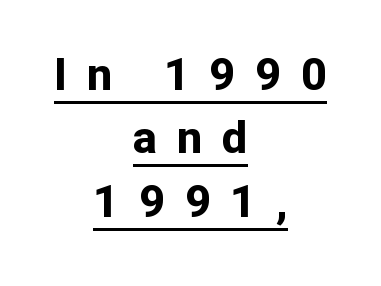
Q: Is the text bold? A: Yes.
Q: Is the text italic (slanted)? A: No, it is upright.
Q: Is the typeface a serif or a sans-serif typeface? A: Sans-serif.
Q: Is the text underlined? A: Yes.
Q: How is the paragraph aligned? A: Centered.
Q: Is the spacing between letters normal or unusually wide? A: Unusually wide.
Q: Is the spacing between lines tight, normal or loose? A: Normal.
Q: Width (condensed, normal, or wide)? A: Normal.
Q: Stroke contrast? A: Low.
Q: x-height? A: Medium.
Q: Monospaced? A: No.
